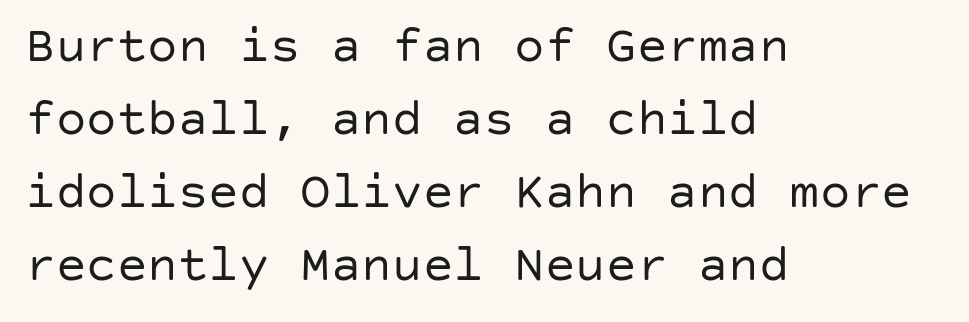
{"serif": "no", "italic": "no", "bold": "no", "weight": "regular", "width": "normal", "stroke_contrast": "low", "x_height": "large", "underline": "no", "align": "left", "line_spacing": "normal", "line_spacing_ratio": 1.43, "letter_spacing": "normal", "letter_spacing_em": 0.0, "glyph_px": 51}
